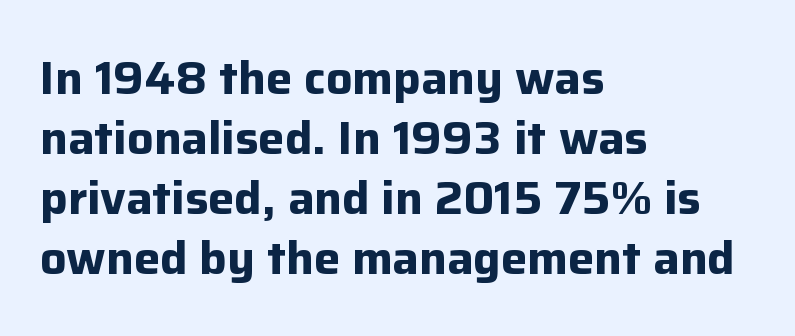
Q: Is the text bold? A: Yes.
Q: Is the text italic (slanted)? A: No, it is upright.
Q: Is the typeface a serif or a sans-serif typeface? A: Sans-serif.
Q: Is the text underlined? A: No.
Q: How is the paragraph aligned? A: Left-aligned.
Q: Is the spacing between letters normal or unusually wide? A: Normal.
Q: Is the spacing between lines tight, normal or loose? A: Normal.
Q: Width (condensed, normal, or wide)? A: Normal.
Q: Stroke contrast? A: Low.
Q: x-height? A: Medium.
Q: Monospaced? A: No.
